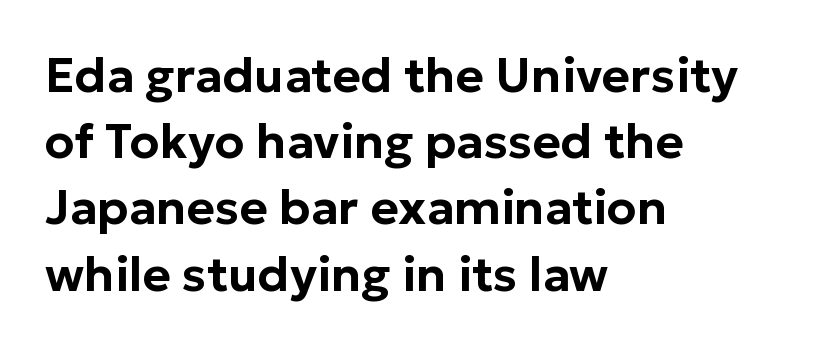
The image shows 48 px sans-serif type, upright; set left-aligned, normal line spacing (1.38x), normal letter spacing, not underlined; low stroke contrast and a medium x-height.
